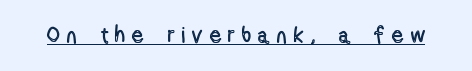
The image shows 22 px text type, upright; set unusually wide letter spacing (+0.34 em), underlined.
